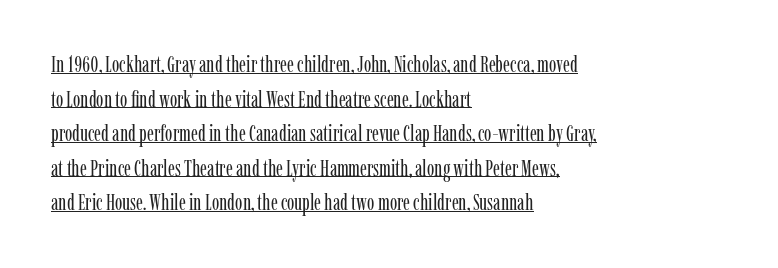
Q: Is the text bold? A: No.
Q: Is the text italic (slanted)? A: No, it is upright.
Q: Is the text underlined? A: Yes.
Q: How is the paragraph aligned? A: Left-aligned.
Q: Is the spacing between letters normal or unusually wide? A: Normal.
Q: Is the spacing between lines tight, normal or loose? A: Normal.
